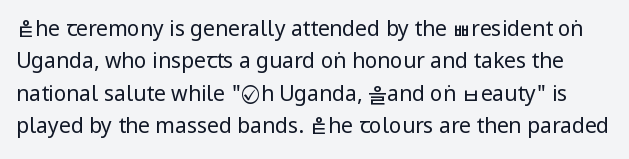
{"italic": "no", "bold": "no", "underline": "no", "line_spacing": "normal", "line_spacing_ratio": 1.54, "letter_spacing": "normal", "letter_spacing_em": 0.0, "glyph_px": 21}
